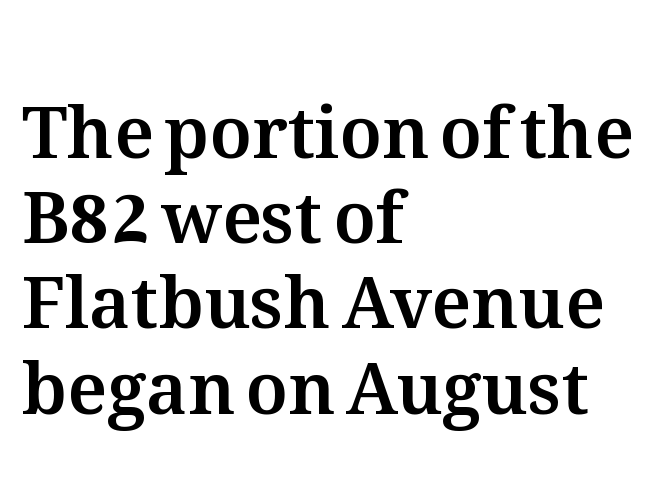
Q: Is the text italic (slanted)? A: No, it is upright.
Q: Is the text underlined? A: No.
Q: How is the paragraph aligned? A: Left-aligned.
Q: Is the spacing between letters normal or unusually wide? A: Normal.
Q: Width (condensed, normal, or wide)? A: Normal.
Q: Stroke contrast? A: Medium.
Q: x-height? A: Medium.
Q: Monospaced? A: No.
